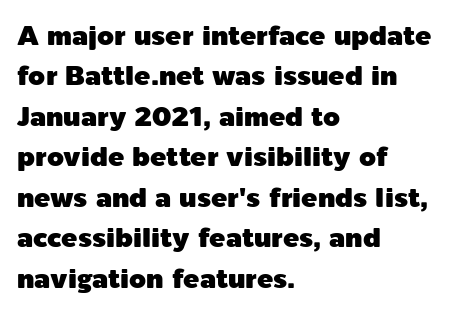
Q: Is the text italic (slanted)? A: No, it is upright.
Q: Is the text underlined? A: No.
Q: How is the paragraph aligned? A: Left-aligned.
Q: Is the spacing between letters normal or unusually wide? A: Normal.
Q: Is the spacing between lines tight, normal or loose? A: Normal.
